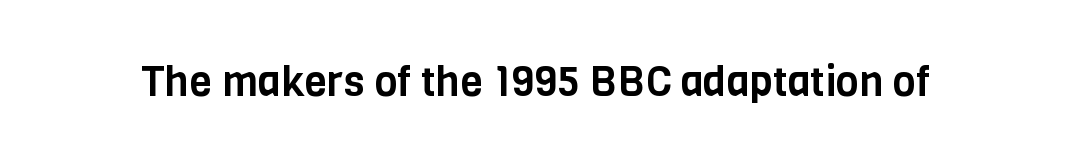
The image shows 42 px condensed sans-serif type, upright; set normal letter spacing, not underlined; low stroke contrast and a large x-height.
